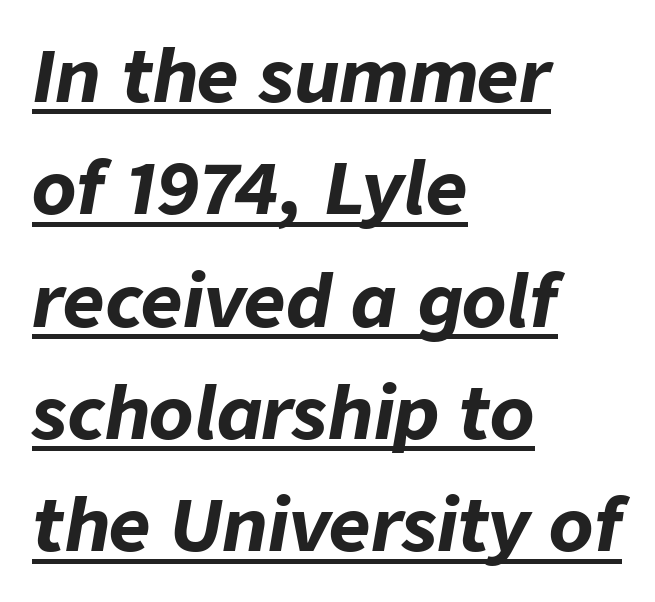
{"italic": "yes", "lean": "right", "slant_degrees": 9, "bold": "yes", "weight": "bold", "width": "normal", "stroke_contrast": "low", "x_height": "medium", "monospaced": "no", "underline": "yes", "align": "left", "line_spacing": "normal", "line_spacing_ratio": 1.56, "letter_spacing": "normal", "letter_spacing_em": 0.0, "glyph_px": 72}
